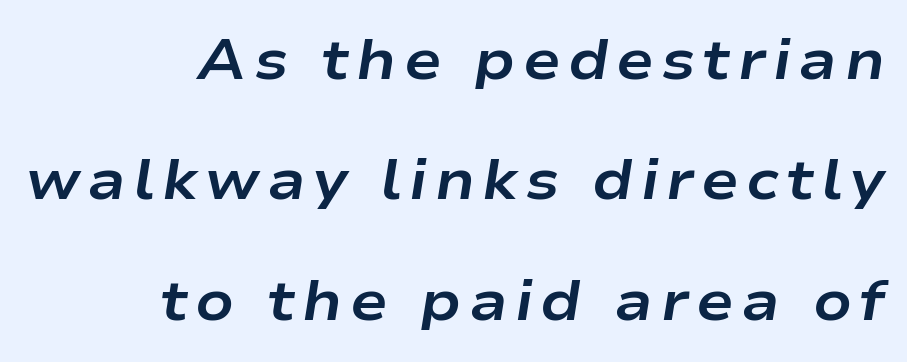
{"italic": "yes", "lean": "right", "slant_degrees": 9, "bold": "yes", "weight": "bold", "width": "wide", "stroke_contrast": "low", "x_height": "medium", "monospaced": "no", "underline": "no", "align": "right", "line_spacing": "loose", "line_spacing_ratio": 2.15, "glyph_px": 56}
